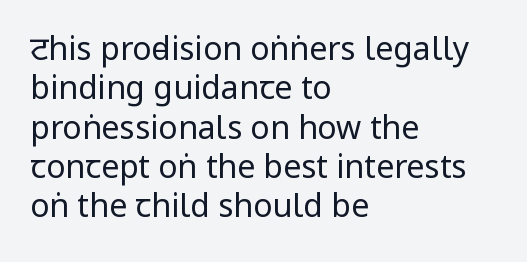
Q: Is the text bold? A: No.
Q: Is the text italic (slanted)? A: No, it is upright.
Q: Is the typeface a serif or a sans-serif typeface? A: Sans-serif.
Q: Is the text underlined? A: No.
Q: How is the paragraph aligned? A: Left-aligned.
Q: Is the spacing between letters normal or unusually wide? A: Normal.
Q: Width (condensed, normal, or wide)? A: Condensed.
Q: Stroke contrast? A: Low.
